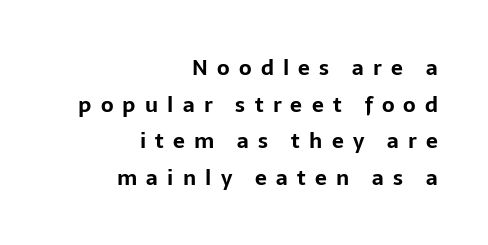
Line endings align vertically; line beginnings do not. This sample uses expanded letter spacing, leaving extra air between glyphs. These lines carry a lot of weight — the face is fully bold. Each row of text sits above clean, open space. Italic: no, the glyphs are upright roman.
